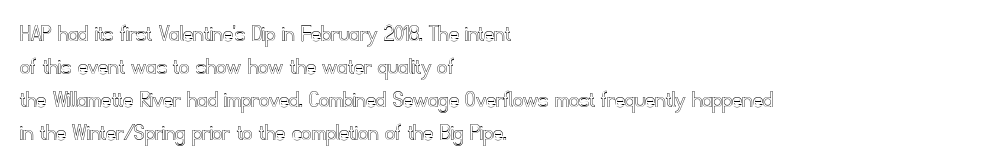
The image shows 25 px text type, upright; set left-aligned, normal line spacing (1.32x), normal letter spacing, not underlined.
